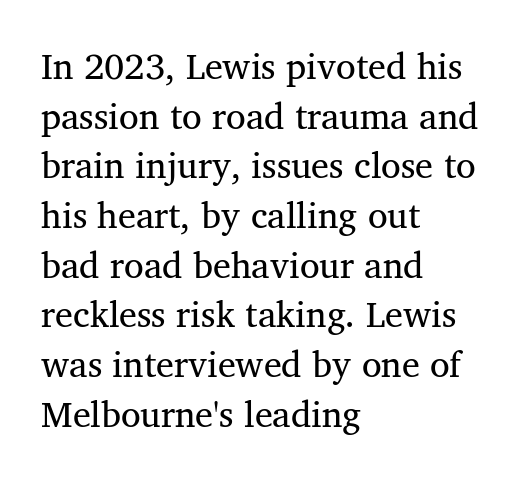
Normally led — the rows are evenly, conventionally spaced. Layout note: lines flush left. Style check: upright. Tracking here is standard; glyphs follow each other at the usual distance. Stems and bowls with no extra thickness — not bold. This sample has the flowing, uneven cadence of proportional lettering.
